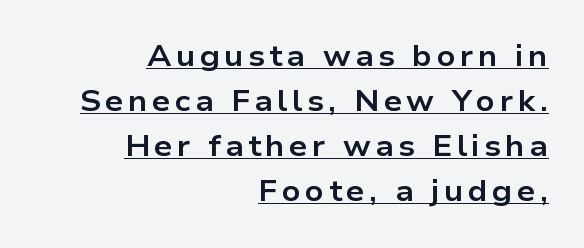
{"serif": "no", "italic": "no", "bold": "yes", "weight": "bold", "width": "wide", "stroke_contrast": "low", "x_height": "medium", "monospaced": "no", "underline": "yes", "align": "right", "line_spacing": "normal", "line_spacing_ratio": 1.55, "glyph_px": 29}
